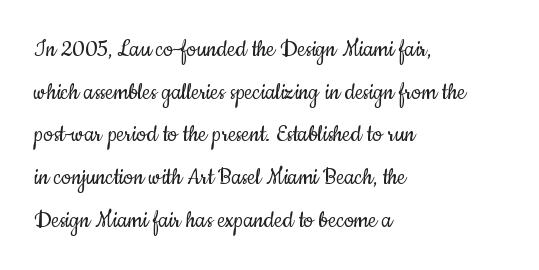
Q: Is the text bold? A: No.
Q: Is the text italic (slanted)? A: Yes.
Q: Is the text underlined? A: No.
Q: How is the paragraph aligned? A: Left-aligned.
Q: Is the spacing between letters normal or unusually wide? A: Normal.
Q: Is the spacing between lines tight, normal or loose? A: Normal.
